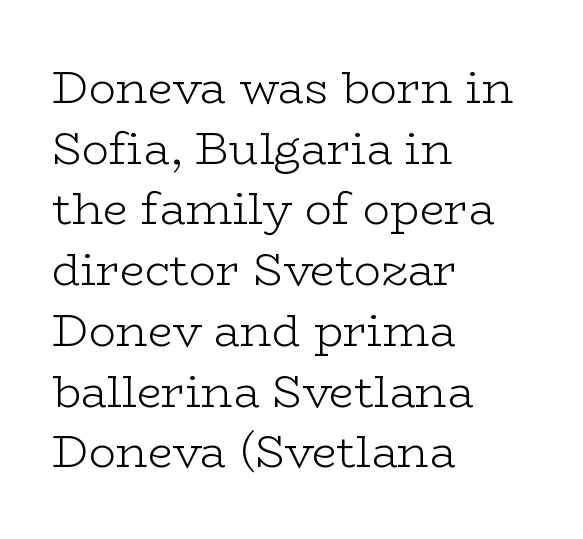
The image shows 45 px light, wide serif type, upright; set left-aligned, normal line spacing (1.35x), normal letter spacing, not underlined; low stroke contrast and a medium x-height.
